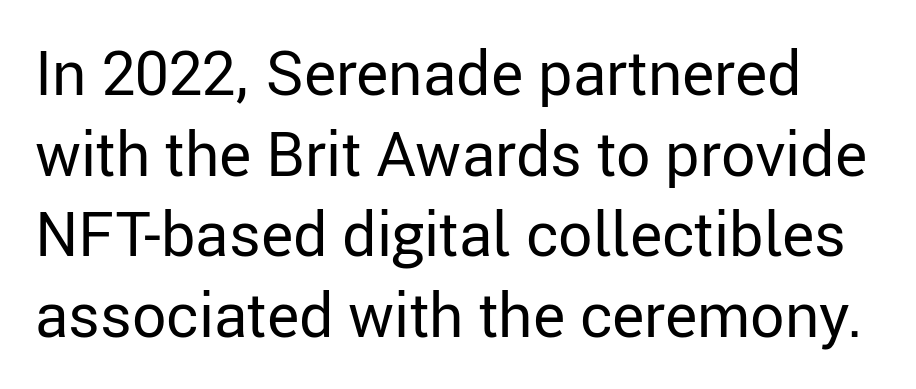
{"serif": "no", "italic": "no", "bold": "no", "weight": "regular", "width": "normal", "stroke_contrast": "low", "x_height": "medium", "monospaced": "no", "underline": "no", "line_spacing": "normal", "line_spacing_ratio": 1.32, "letter_spacing": "normal", "letter_spacing_em": 0.0, "glyph_px": 61}
